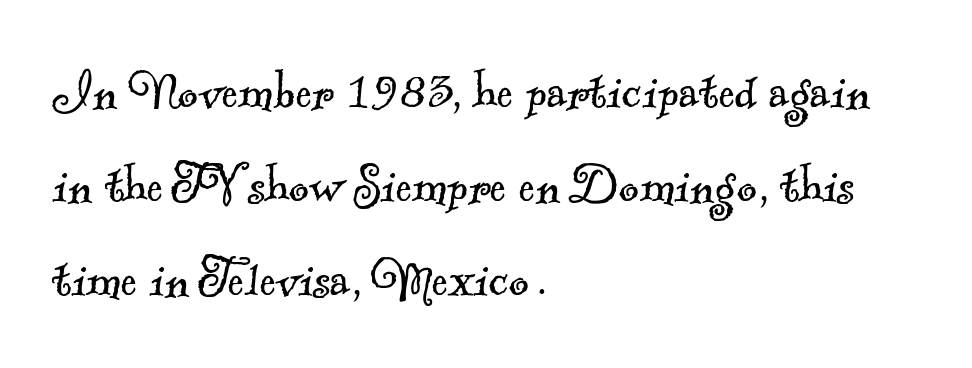
Q: Is the text bold? A: No.
Q: Is the typeface a serif or a sans-serif typeface? A: Serif.
Q: Is the text underlined? A: No.
Q: How is the paragraph aligned? A: Left-aligned.
Q: Is the spacing between letters normal or unusually wide? A: Normal.
Q: Is the spacing between lines tight, normal or loose? A: Normal.
Q: Width (condensed, normal, or wide)? A: Normal.
Q: x-height? A: Small.
Q: Monospaced? A: No.
